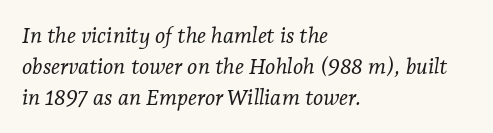
{"italic": "yes", "lean": "right", "slant_degrees": 7, "bold": "no", "underline": "no", "align": "left", "line_spacing": "normal", "line_spacing_ratio": 1.4, "letter_spacing": "normal", "letter_spacing_em": 0.0, "glyph_px": 22}
